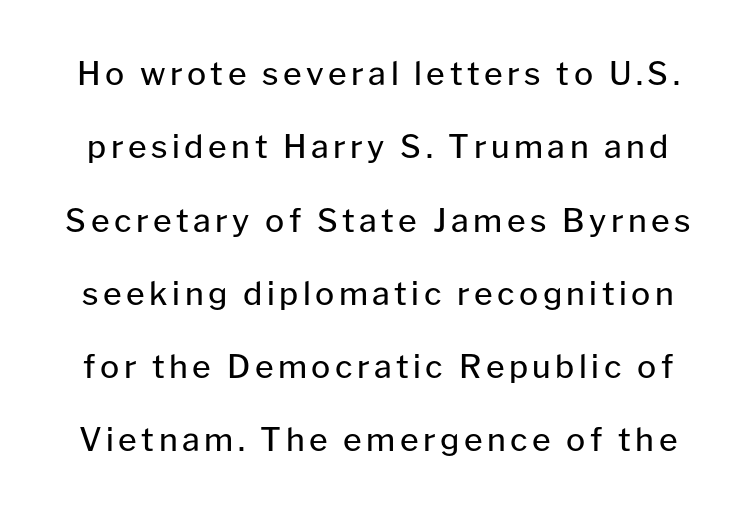
The image shows 32 px regular-weight sans-serif type, upright; set loose line spacing (2.29x), not underlined; low stroke contrast and a medium x-height.
